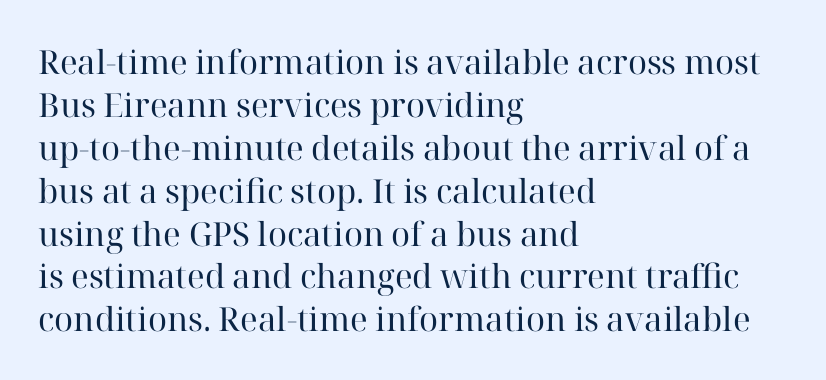
Q: Is the text bold? A: No.
Q: Is the text italic (slanted)? A: No, it is upright.
Q: Is the typeface a serif or a sans-serif typeface? A: Serif.
Q: Is the text underlined? A: No.
Q: How is the paragraph aligned? A: Left-aligned.
Q: Is the spacing between letters normal or unusually wide? A: Normal.
Q: Is the spacing between lines tight, normal or loose? A: Normal.
Q: Width (condensed, normal, or wide)? A: Normal.
Q: Stroke contrast? A: High.
Q: x-height? A: Medium.
Q: Monospaced? A: No.
